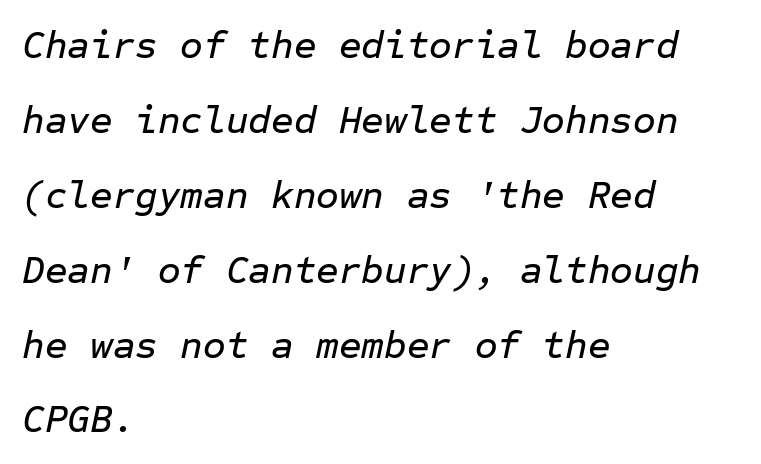
The rag falls on the right side of this text block. Compared with typical body copy, the letter spacing here is the same. Do the characters align in a grid? Yes, the font is monospaced. The space between consecutive lines is lavish.
